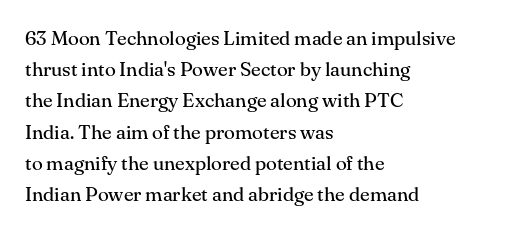
The image shows 20 px text type, upright; set left-aligned, normal line spacing (1.56x), normal letter spacing, not underlined.
